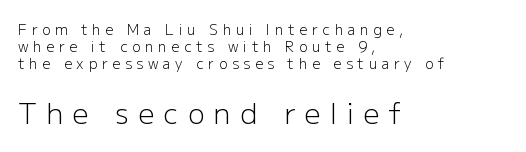
{"serif": "no", "italic": "no", "bold": "no", "weight": "light", "width": "normal", "stroke_contrast": "low", "x_height": "medium", "monospaced": "no", "underline": "no", "align": "left", "line_spacing_ratio": 1.21, "letter_spacing": "wide", "letter_spacing_em": 0.34, "larger_block": "second", "size_ratio": 2.0, "glyph_px": 28}
